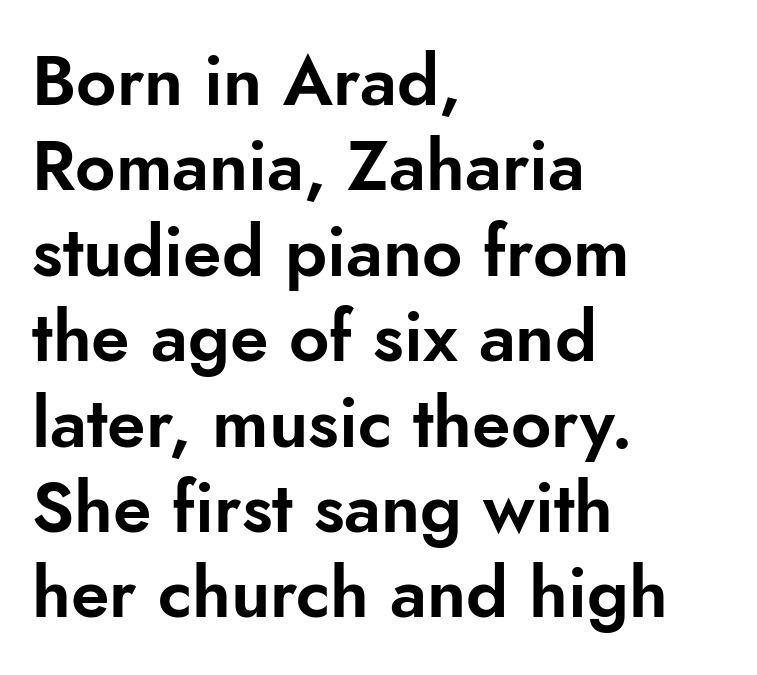
The image shows 70 px sans-serif type, upright; set left-aligned, line spacing 1.22x, normal letter spacing, not underlined; low stroke contrast and a small x-height.
